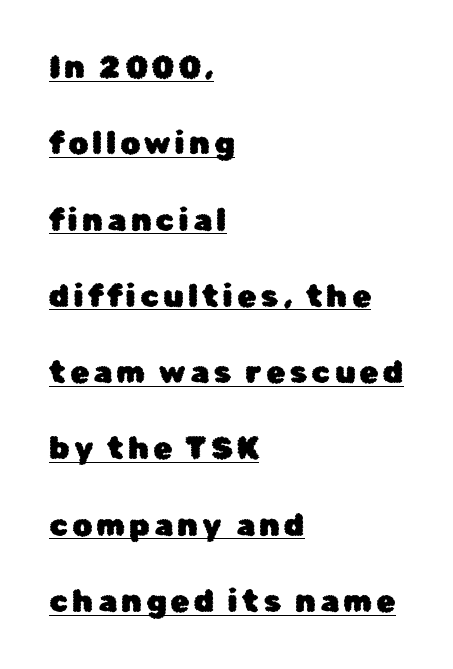
Q: Is the text italic (slanted)? A: No, it is upright.
Q: Is the typeface a serif or a sans-serif typeface? A: Sans-serif.
Q: Is the text underlined? A: Yes.
Q: How is the paragraph aligned? A: Left-aligned.
Q: Is the spacing between lines tight, normal or loose? A: Loose.
Q: Width (condensed, normal, or wide)? A: Normal.
Q: Stroke contrast? A: Low.
Q: x-height? A: Medium.
Q: Monospaced? A: No.
